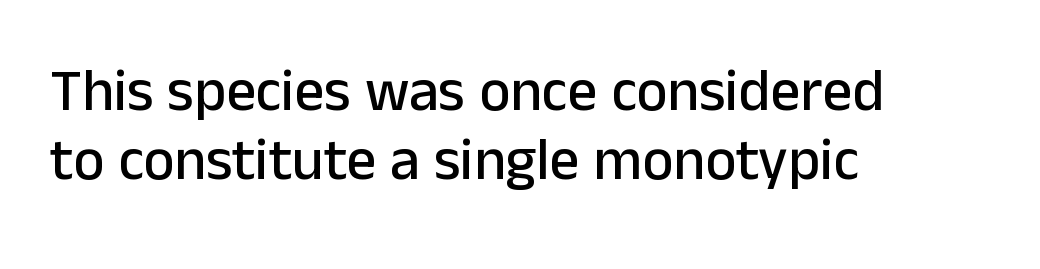
The image shows 59 px sans-serif type, upright; set left-aligned, line spacing 1.17x, normal letter spacing, not underlined; low stroke contrast and a medium x-height.
